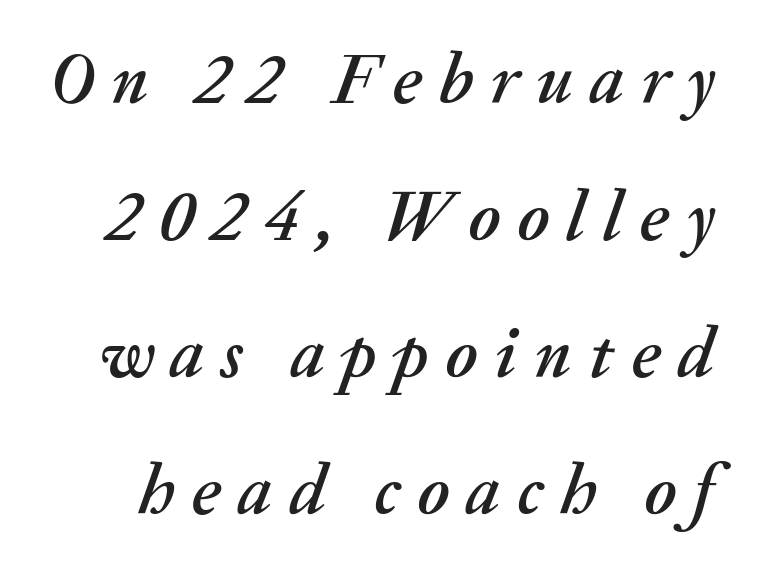
The image shows 71 px text type, italic (leaning right); set loose line spacing (1.93x), unusually wide letter spacing (+0.24 em), not underlined; medium stroke contrast and a medium x-height.
